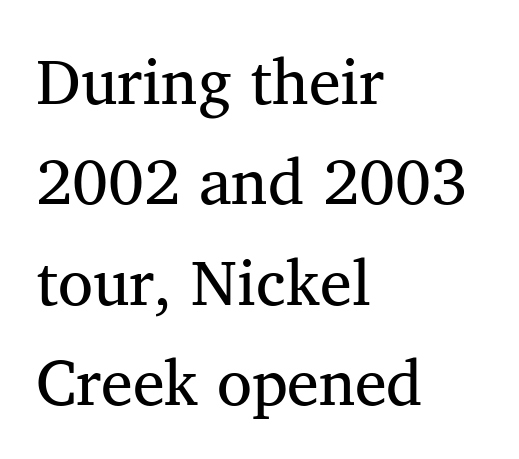
{"serif": "yes", "bold": "no", "weight": "regular", "width": "normal", "stroke_contrast": "medium", "x_height": "medium", "monospaced": "no", "underline": "no", "align": "left", "line_spacing": "normal", "line_spacing_ratio": 1.57, "letter_spacing": "normal", "letter_spacing_em": 0.0, "glyph_px": 64}
